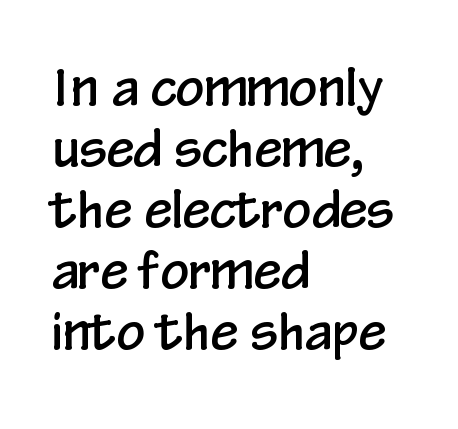
Q: Is the text italic (slanted)? A: No, it is upright.
Q: Is the typeface a serif or a sans-serif typeface? A: Sans-serif.
Q: Is the text underlined? A: No.
Q: How is the paragraph aligned? A: Left-aligned.
Q: Is the spacing between letters normal or unusually wide? A: Normal.
Q: Width (condensed, normal, or wide)? A: Condensed.
Q: Stroke contrast? A: Low.
Q: x-height? A: Medium.
Q: Monospaced? A: No.
